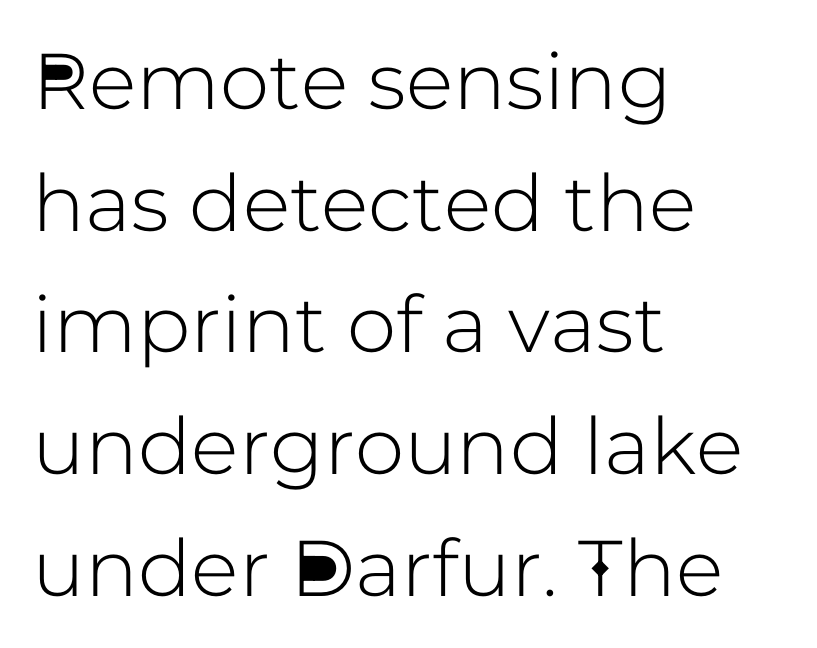
This sample uses a sans-serif face. Varying glyph widths throughout — classic text-font behaviour. Observe the ordinary spacing: letters are neighbours, not strangers. The rendering uses a moderate line-height, typical for paragraphs. One-word summary of the alignment: left. The gap between lines stays unmarked.
